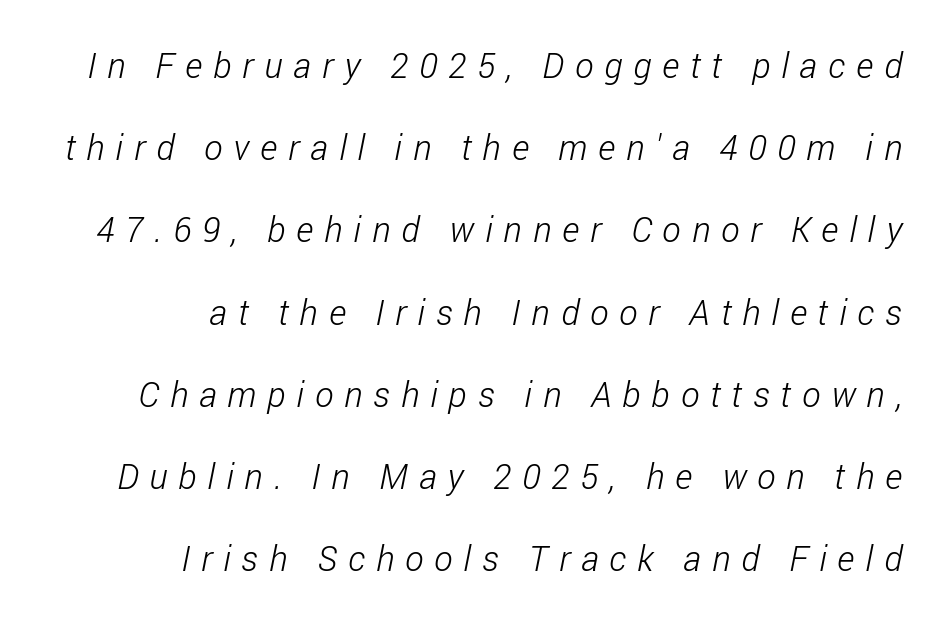
{"serif": "no", "bold": "no", "weight": "light", "width": "condensed", "stroke_contrast": "low", "x_height": "medium", "monospaced": "no", "underline": "no", "align": "right", "line_spacing": "loose", "line_spacing_ratio": 2.35, "letter_spacing": "wide", "letter_spacing_em": 0.31, "glyph_px": 35}
